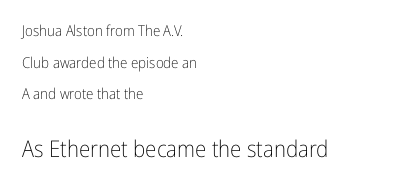
Q: Is the text bold? A: No.
Q: Is the text italic (slanted)? A: No, it is upright.
Q: Is the text underlined? A: No.
Q: How is the paragraph aligned? A: Left-aligned.
Q: Is the spacing between letters normal or unusually wide? A: Normal.
Q: Is the spacing between lines tight, normal or loose? A: Loose.
Q: Which block of text is set in a larger size, the first (top) or the second (bottom)? A: The second (bottom) one.
